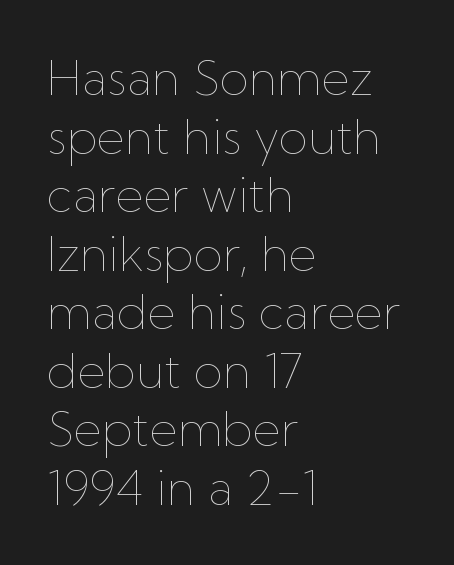
{"italic": "no", "bold": "no", "weight": "thin", "width": "normal", "stroke_contrast": "low", "x_height": "medium", "monospaced": "no", "underline": "no", "align": "left", "line_spacing_ratio": 1.22, "letter_spacing": "normal", "letter_spacing_em": 0.0, "glyph_px": 48}
